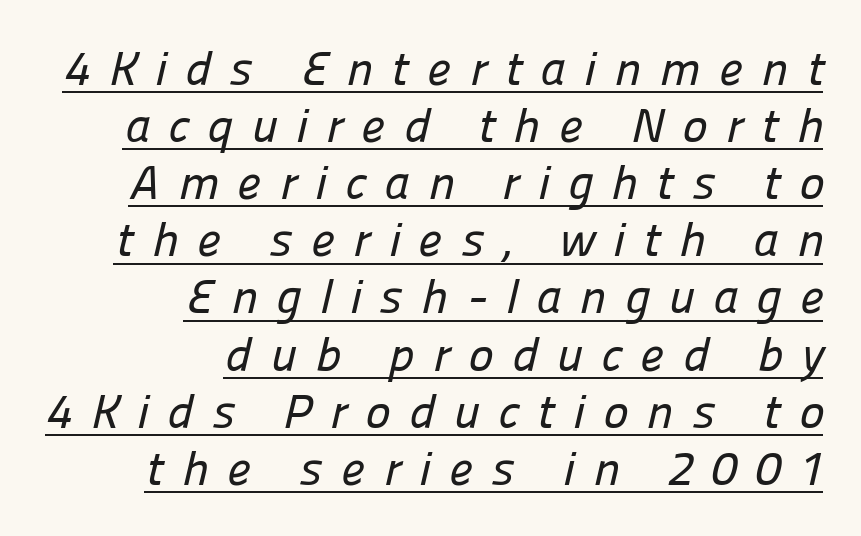
A flush-right, rag-left setting is used for this passage. Look at the tracking — it's clearly loosened, letters drifting apart. The characters display no serif detailing; their extremities are plain. Decoration check: the copy is underlined. Note the varied advance widths — an 'i' is clearly narrower than an 'm'.
